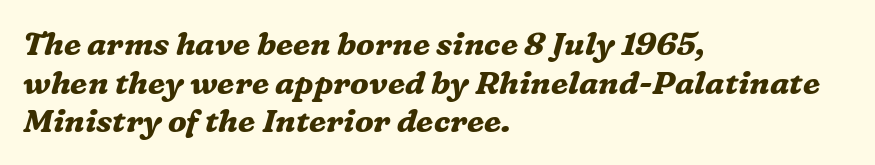
{"serif": "yes", "italic": "yes", "lean": "right", "slant_degrees": 16, "bold": "yes", "weight": "bold", "width": "normal", "stroke_contrast": "medium", "x_height": "medium", "monospaced": "no", "underline": "no", "align": "left", "line_spacing_ratio": 1.21, "letter_spacing": "normal", "letter_spacing_em": 0.0, "glyph_px": 32}
